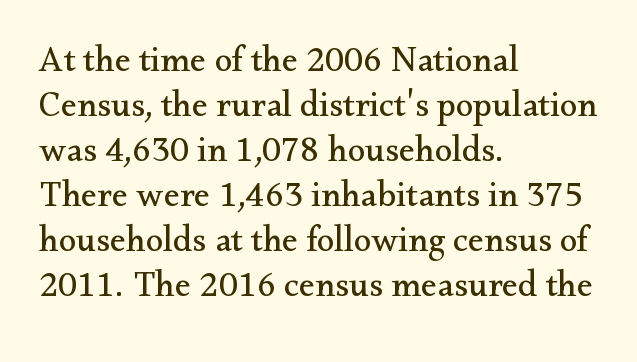
Q: Is the text bold? A: No.
Q: Is the text italic (slanted)? A: No, it is upright.
Q: Is the typeface a serif or a sans-serif typeface? A: Serif.
Q: Is the text underlined? A: No.
Q: How is the paragraph aligned? A: Left-aligned.
Q: Is the spacing between letters normal or unusually wide? A: Normal.
Q: Is the spacing between lines tight, normal or loose? A: Normal.
Q: Width (condensed, normal, or wide)? A: Normal.
Q: Stroke contrast? A: Medium.
Q: x-height? A: Small.
Q: Monospaced? A: No.
